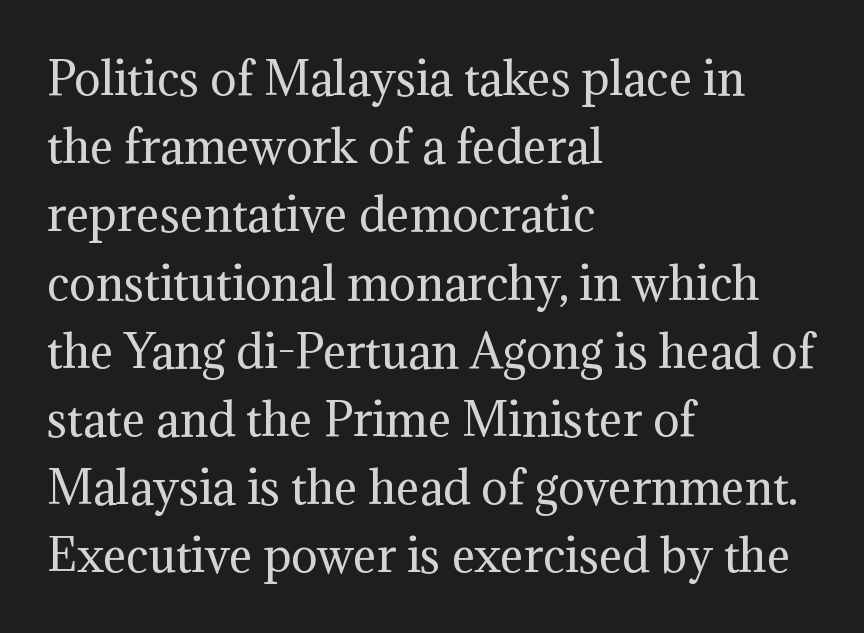
The image shows 44 px regular-weight serif type, upright; set left-aligned, normal line spacing (1.55x), normal letter spacing, not underlined; medium stroke contrast and a medium x-height.
